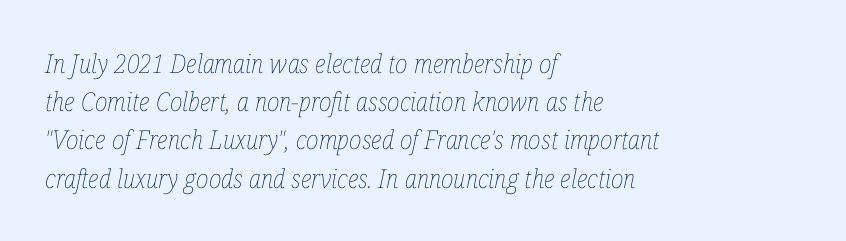
Q: Is the text bold? A: No.
Q: Is the text italic (slanted)? A: Yes, it leans right by about 12 degrees.
Q: Is the text underlined? A: No.
Q: How is the paragraph aligned? A: Left-aligned.
Q: Is the spacing between letters normal or unusually wide? A: Normal.
Q: Is the spacing between lines tight, normal or loose? A: Normal.
